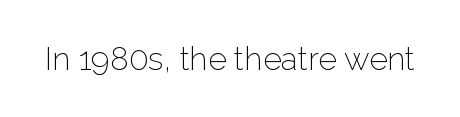
{"serif": "no", "italic": "no", "bold": "no", "weight": "light", "width": "normal", "stroke_contrast": "low", "x_height": "medium", "monospaced": "no", "underline": "no", "letter_spacing": "normal", "letter_spacing_em": 0.0, "glyph_px": 32}
